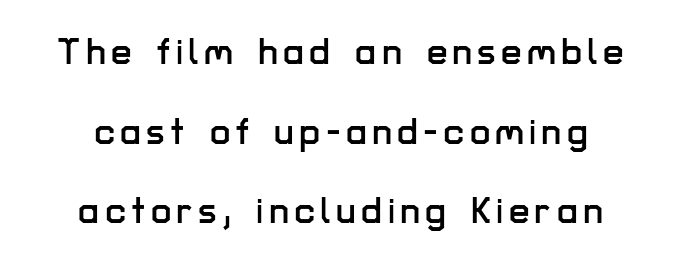
Q: Is the text italic (slanted)? A: No, it is upright.
Q: Is the typeface a serif or a sans-serif typeface? A: Sans-serif.
Q: Is the text underlined? A: No.
Q: How is the paragraph aligned? A: Centered.
Q: Is the spacing between lines tight, normal or loose? A: Loose.
Q: Width (condensed, normal, or wide)? A: Normal.
Q: Stroke contrast? A: Low.
Q: x-height? A: Medium.
Q: Monospaced? A: No.
